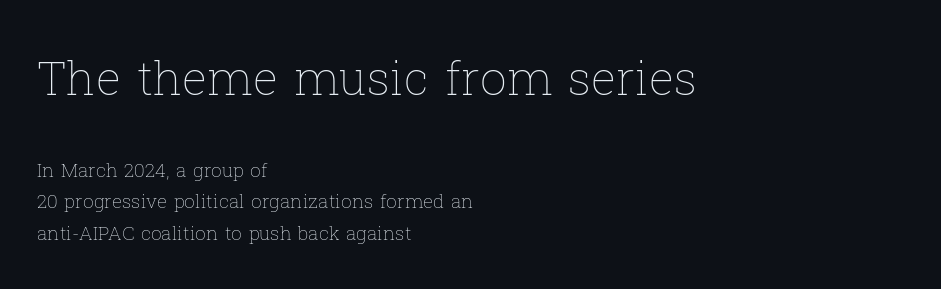
{"italic": "no", "bold": "no", "weight": "thin", "width": "normal", "stroke_contrast": "low", "x_height": "medium", "monospaced": "no", "underline": "no", "align": "left", "line_spacing": "normal", "line_spacing_ratio": 1.66, "letter_spacing": "normal", "letter_spacing_em": 0.0, "larger_block": "first", "size_ratio": 2.47, "glyph_px": 47}
